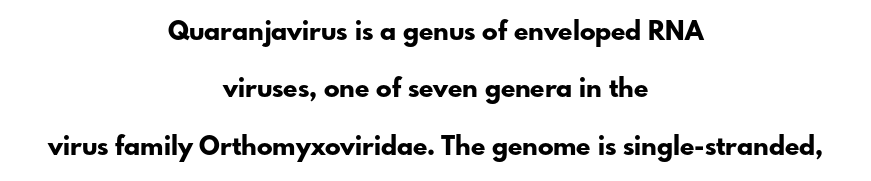
This rendering uses center alignment, leaving both contours irregular but symmetric. Compared with an ordinary text face, these strokes are far heavier — a full bold. Nope, not italic — everything's standing straight. The strip under each line holds only bare page.
